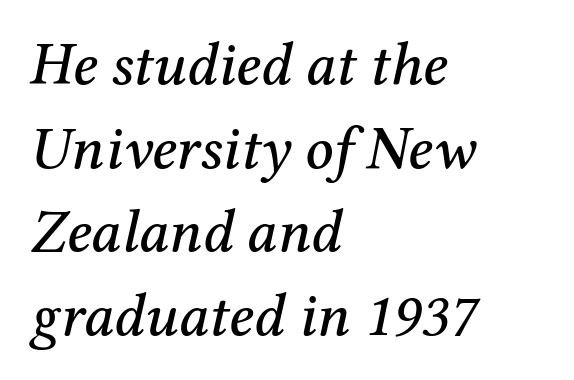
Q: Is the text italic (slanted)? A: Yes, it leans right by about 12 degrees.
Q: Is the typeface a serif or a sans-serif typeface? A: Serif.
Q: Is the text underlined? A: No.
Q: How is the paragraph aligned? A: Left-aligned.
Q: Is the spacing between letters normal or unusually wide? A: Normal.
Q: Is the spacing between lines tight, normal or loose? A: Normal.
Q: Width (condensed, normal, or wide)? A: Normal.
Q: Stroke contrast? A: Medium.
Q: x-height? A: Medium.
Q: Monospaced? A: No.
